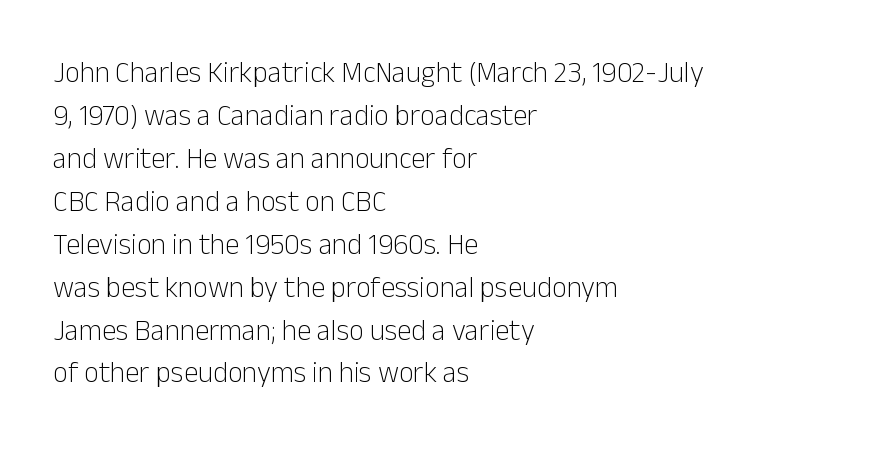
{"serif": "no", "italic": "no", "bold": "no", "weight": "light", "width": "normal", "stroke_contrast": "low", "x_height": "medium", "monospaced": "no", "underline": "no", "align": "left", "line_spacing": "normal", "line_spacing_ratio": 1.48, "letter_spacing": "normal", "letter_spacing_em": 0.0, "glyph_px": 29}
